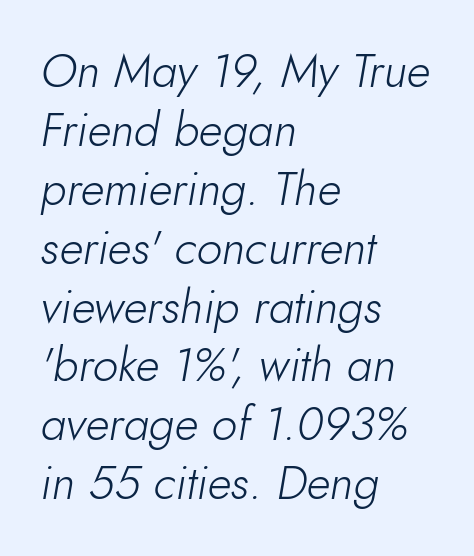
Q: Is the text bold? A: No.
Q: Is the text italic (slanted)? A: Yes, it leans right by about 10 degrees.
Q: Is the text underlined? A: No.
Q: How is the paragraph aligned? A: Left-aligned.
Q: Is the spacing between letters normal or unusually wide? A: Normal.
Q: Is the spacing between lines tight, normal or loose? A: Normal.
Q: Width (condensed, normal, or wide)? A: Normal.
Q: Stroke contrast? A: Low.
Q: x-height? A: Small.
Q: Monospaced? A: No.
